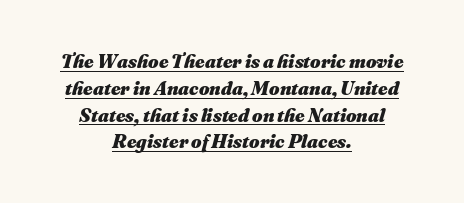
The image shows 20 px bold type, italic (leaning right); set centered, normal line spacing (1.34x), normal letter spacing, underlined.
